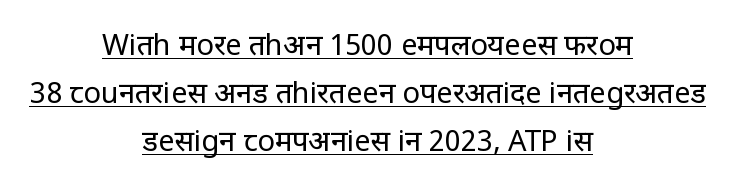
The image shows 29 px regular-weight, condensed sans-serif type, upright; set centered, normal line spacing (1.66x), normal letter spacing, underlined; low stroke contrast and a large x-height.
